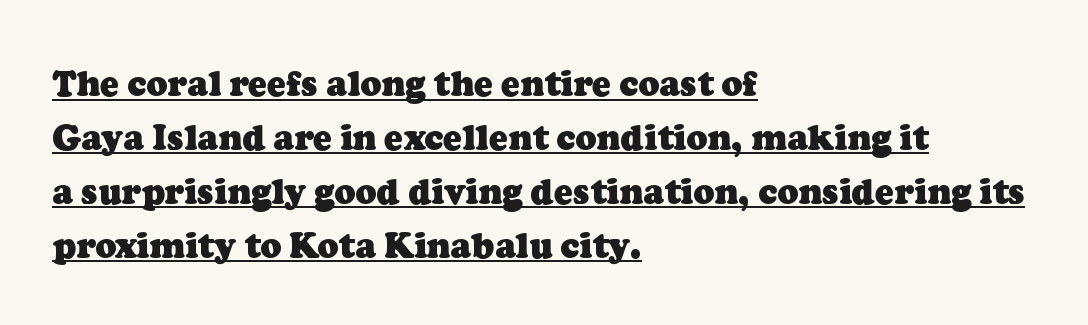
A student would call this left alignment; a typographer would say flush left, rag right. This is underlined copy, the kind a proofreader might mark for attention. The font is running at its bold setting. The line texture is even and compact thanks to regular tracking.
